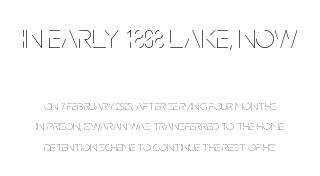
Q: Is the text bold? A: No.
Q: Is the text italic (slanted)? A: No, it is upright.
Q: Is the text underlined? A: No.
Q: How is the paragraph aligned? A: Centered.
Q: Is the spacing between letters normal or unusually wide? A: Normal.
Q: Is the spacing between lines tight, normal or loose? A: Normal.
Q: Which block of text is set in a larger size, the first (top) or the second (bottom)? A: The first (top) one.
Q: Width (condensed, normal, or wide)? A: Condensed.
Q: Stroke contrast? A: Low.
Q: x-height? A: Large.
Q: Monospaced? A: No.
